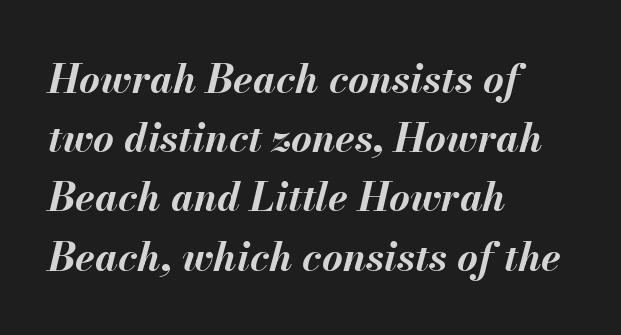
The image shows 40 px bold type, italic (leaning right); set left-aligned, normal line spacing (1.48x), normal letter spacing, not underlined; medium stroke contrast and a small x-height.
